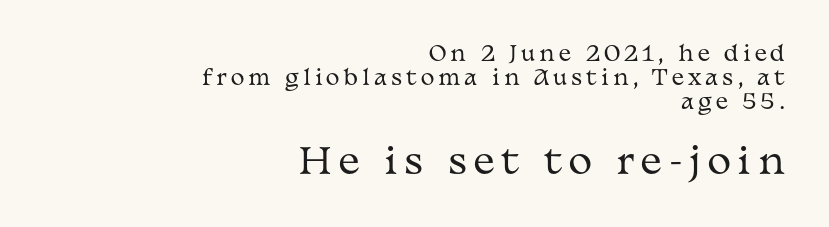
Q: Is the text bold? A: No.
Q: Is the text italic (slanted)? A: No, it is upright.
Q: Is the typeface a serif or a sans-serif typeface? A: Serif.
Q: Is the text underlined? A: No.
Q: How is the paragraph aligned? A: Right-aligned.
Q: Is the spacing between lines tight, normal or loose? A: Tight.
Q: Which block of text is set in a larger size, the first (top) or the second (bottom)? A: The second (bottom) one.
Q: Width (condensed, normal, or wide)? A: Wide.
Q: Stroke contrast? A: Medium.
Q: x-height? A: Medium.
Q: Monospaced? A: No.
